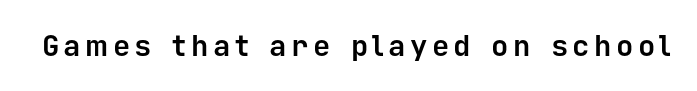
Letterform terminals end flat and unadorned throughout the passage. The lettering stays uniformly vertical, giving the passage a roman look. Caption: bold face, heavy strokes. No word sits above an underline. Is this a fixed-width face? Yes — each glyph sits in an identical cell.
